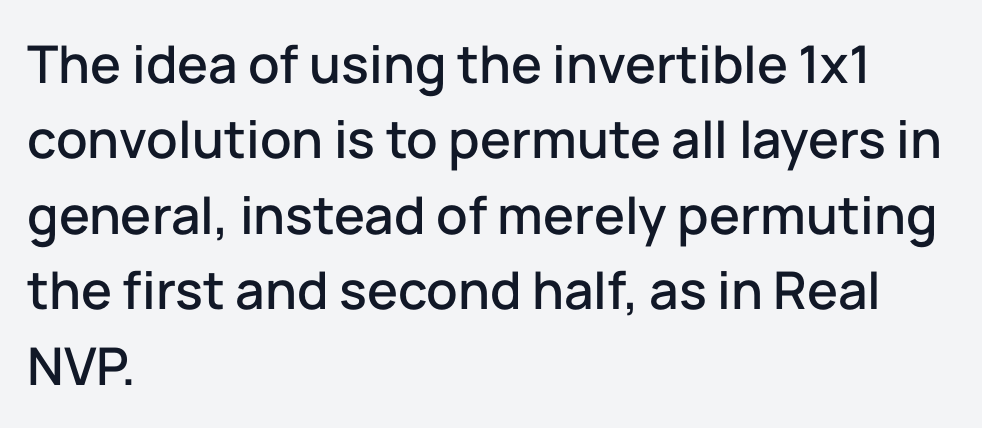
Q: Is the text italic (slanted)? A: No, it is upright.
Q: Is the typeface a serif or a sans-serif typeface? A: Sans-serif.
Q: Is the text underlined? A: No.
Q: How is the paragraph aligned? A: Left-aligned.
Q: Is the spacing between letters normal or unusually wide? A: Normal.
Q: Is the spacing between lines tight, normal or loose? A: Normal.
Q: Width (condensed, normal, or wide)? A: Normal.
Q: Stroke contrast? A: Low.
Q: x-height? A: Medium.
Q: Monospaced? A: No.
